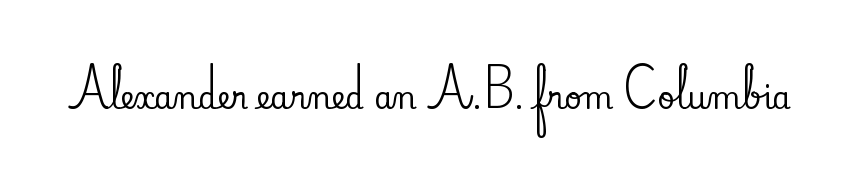
{"serif": "yes", "italic": "no", "width": "normal", "stroke_contrast": "medium", "x_height": "small", "monospaced": "no", "underline": "no", "letter_spacing": "normal", "letter_spacing_em": 0.0, "glyph_px": 30}
